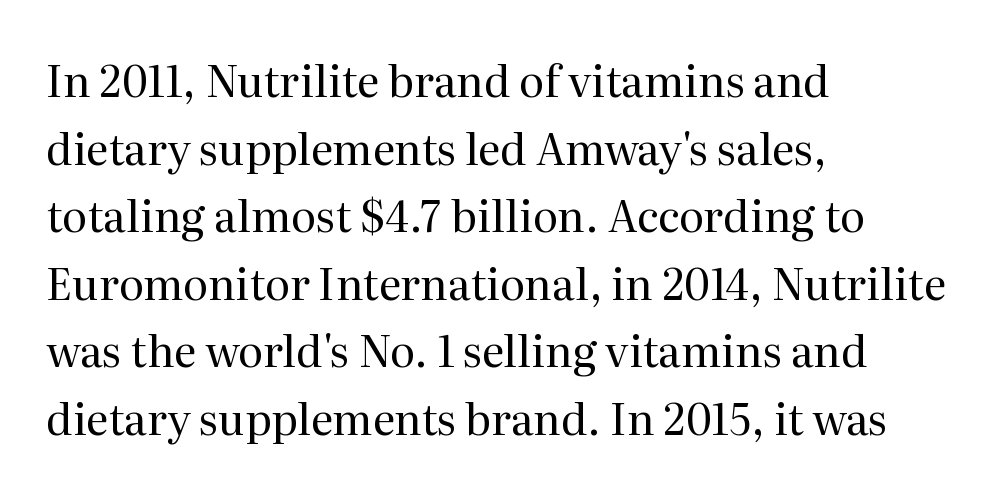
Q: Is the text bold? A: No.
Q: Is the text italic (slanted)? A: No, it is upright.
Q: Is the typeface a serif or a sans-serif typeface? A: Serif.
Q: Is the text underlined? A: No.
Q: How is the paragraph aligned? A: Left-aligned.
Q: Is the spacing between letters normal or unusually wide? A: Normal.
Q: Is the spacing between lines tight, normal or loose? A: Normal.
Q: Width (condensed, normal, or wide)? A: Normal.
Q: Stroke contrast? A: Medium.
Q: x-height? A: Medium.
Q: Monospaced? A: No.
